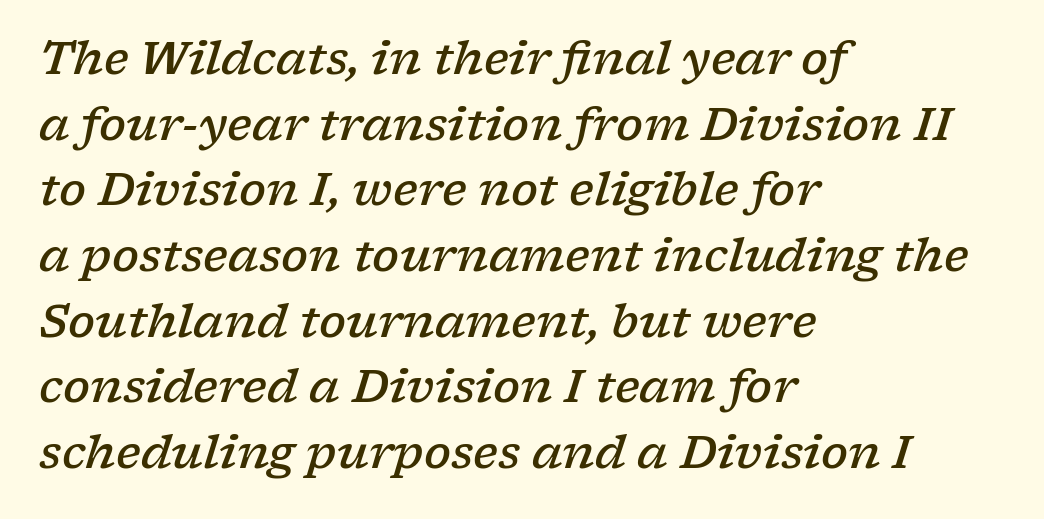
The rendering uses a moderate line-height, typical for paragraphs. The face used here is rendered with its standard letterfit. Leftover space on each line is placed entirely after the last word. Varying glyph widths throughout — classic text-font behaviour.
